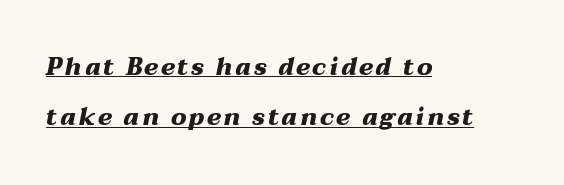
The typography opts for an oblique posture over an upright one. The strokes are fattened all the way to bold. Typeset ragged right — the left edge is the straight one. Airy leading.
